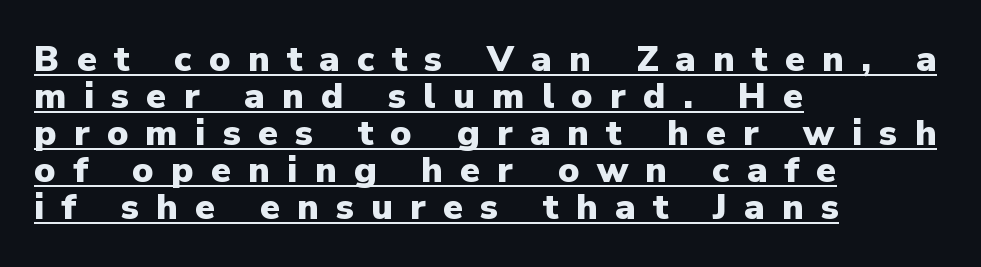
The image shows 36 px heavy sans-serif type, upright; set left-aligned, tight line spacing (1.03x), unusually wide letter spacing (+0.48 em), underlined; low stroke contrast and a medium x-height.
